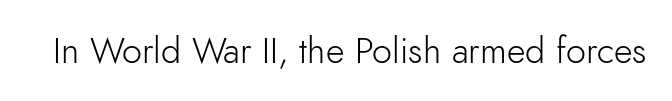
{"serif": "no", "italic": "no", "bold": "no", "weight": "light", "width": "normal", "stroke_contrast": "low", "x_height": "small", "monospaced": "no", "underline": "no", "letter_spacing": "normal", "letter_spacing_em": 0.0, "glyph_px": 36}
